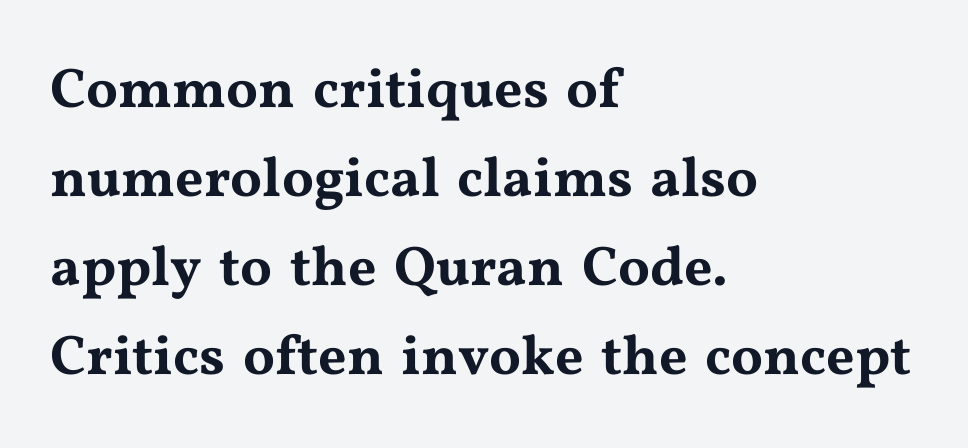
{"serif": "yes", "italic": "no", "width": "wide", "stroke_contrast": "medium", "x_height": "medium", "monospaced": "no", "underline": "no", "align": "left", "line_spacing": "normal", "line_spacing_ratio": 1.59, "letter_spacing": "normal", "letter_spacing_em": 0.0, "glyph_px": 56}
